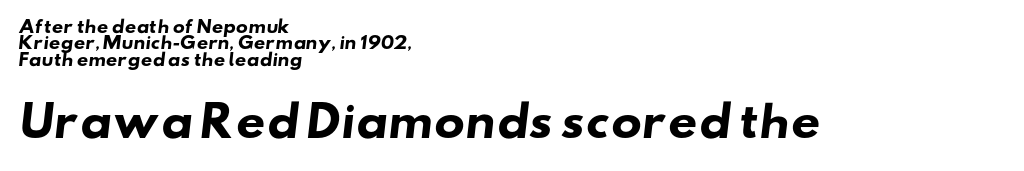
The image shows 41 px heavy, wide sans-serif type; set left-aligned, tight line spacing (1.03x), normal letter spacing, not underlined; the second (bottom) block is 2.56x larger; low stroke contrast and a small x-height.
